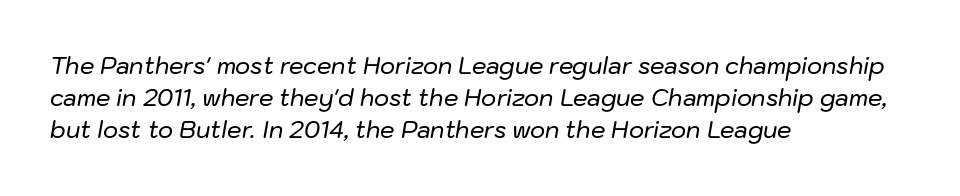
Descenders hang freely into open space. Honestly, the letter spacing is just normal — you wouldn't notice it. Notice how descenders clear the ascenders below comfortably — that's standard leading. These lines are set flush left with a ragged right edge.
